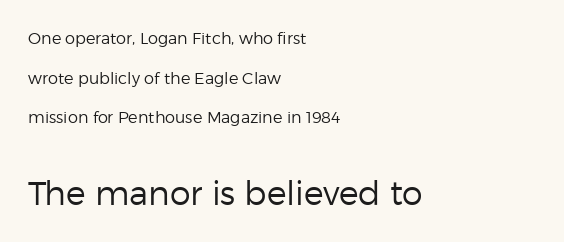
{"serif": "no", "italic": "no", "bold": "no", "weight": "regular", "width": "normal", "stroke_contrast": "low", "x_height": "medium", "monospaced": "no", "underline": "no", "align": "left", "line_spacing": "loose", "line_spacing_ratio": 2.48, "letter_spacing": "normal", "letter_spacing_em": 0.0, "larger_block": "second", "size_ratio": 2.06, "glyph_px": 33}
